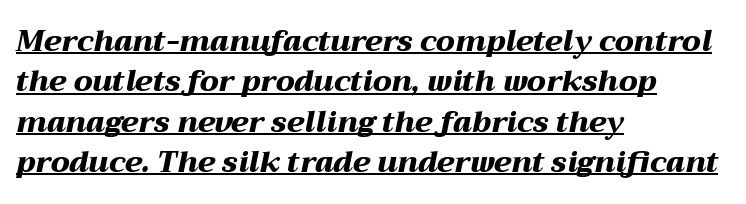
{"italic": "yes", "lean": "right", "slant_degrees": 12, "bold": "yes", "weight": "heavy", "width": "wide", "stroke_contrast": "medium", "x_height": "medium", "monospaced": "no", "underline": "yes", "align": "left", "line_spacing": "normal", "line_spacing_ratio": 1.39, "letter_spacing": "normal", "letter_spacing_em": 0.0, "glyph_px": 29}
